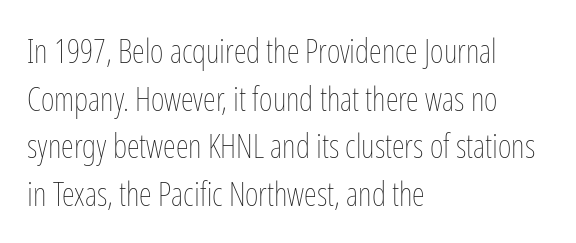
{"italic": "no", "bold": "no", "weight": "thin", "width": "condensed", "stroke_contrast": "low", "x_height": "medium", "monospaced": "no", "underline": "no", "align": "left", "line_spacing": "normal", "line_spacing_ratio": 1.44, "letter_spacing": "normal", "letter_spacing_em": 0.0, "glyph_px": 33}
